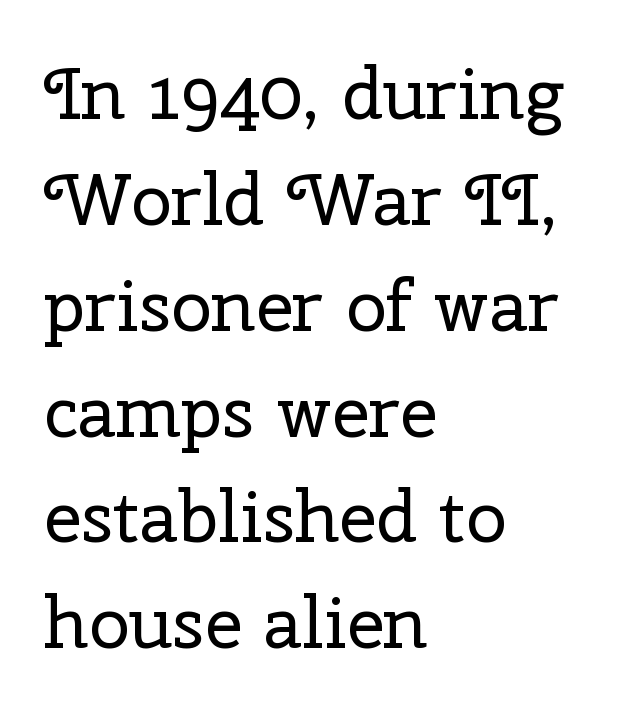
{"serif": "yes", "italic": "no", "bold": "no", "weight": "regular", "width": "normal", "stroke_contrast": "low", "x_height": "medium", "monospaced": "no", "underline": "no", "align": "left", "line_spacing": "normal", "line_spacing_ratio": 1.45, "letter_spacing": "normal", "letter_spacing_em": 0.0, "glyph_px": 73}
